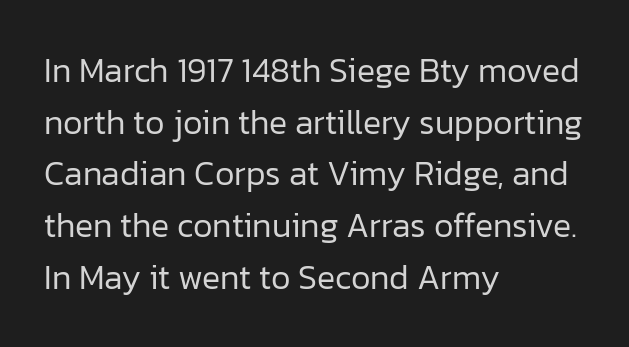
The typesetting does not lean heavy: it is not bold. Teacher's note: observe the even left margin — that is flush-left alignment. Posture: upright roman. Varying glyph widths throughout — classic text-font behaviour.
